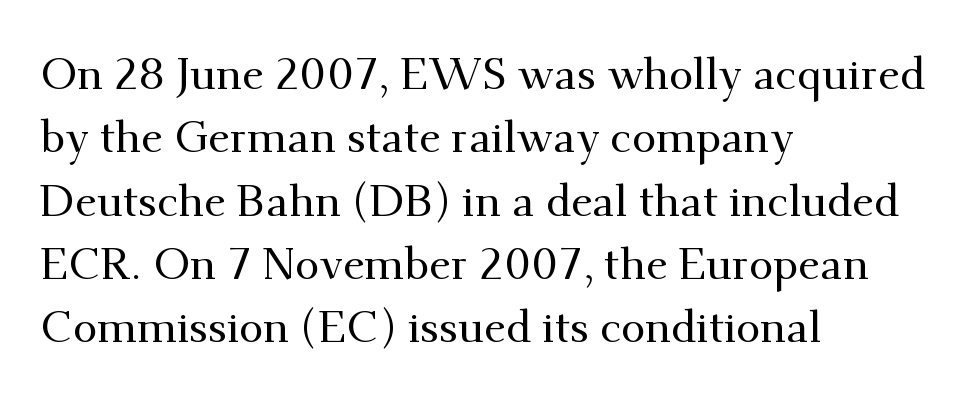
Q: Is the text italic (slanted)? A: No, it is upright.
Q: Is the typeface a serif or a sans-serif typeface? A: Serif.
Q: Is the text underlined? A: No.
Q: How is the paragraph aligned? A: Left-aligned.
Q: Is the spacing between letters normal or unusually wide? A: Normal.
Q: Is the spacing between lines tight, normal or loose? A: Normal.
Q: Width (condensed, normal, or wide)? A: Normal.
Q: Stroke contrast? A: Medium.
Q: x-height? A: Small.
Q: Monospaced? A: No.
